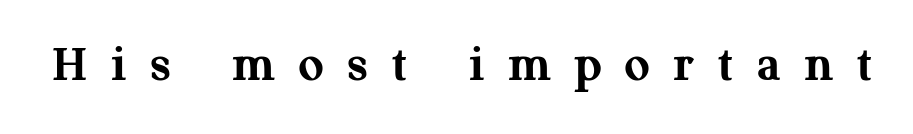
The image shows 55 px semibold serif type, upright; set unusually wide letter spacing (+0.43 em), not underlined; medium stroke contrast and a medium x-height.
